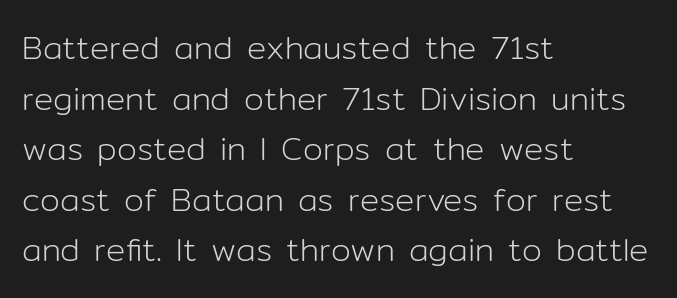
The gap between lines stays unmarked. The font sits on the lighter half of the weight spectrum, regular included. The paragraph shown leans on its left margin. Short note: letters normally spaced.
